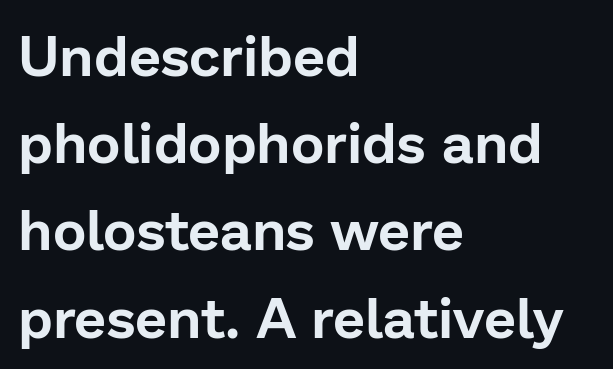
The font family rendered here belongs to the sans-serif group. Short note: letters normally spaced. The zone under the glyphs is completely vacant. Vertical spacing — default. The typesetter chose a ragged-right arrangement here.
